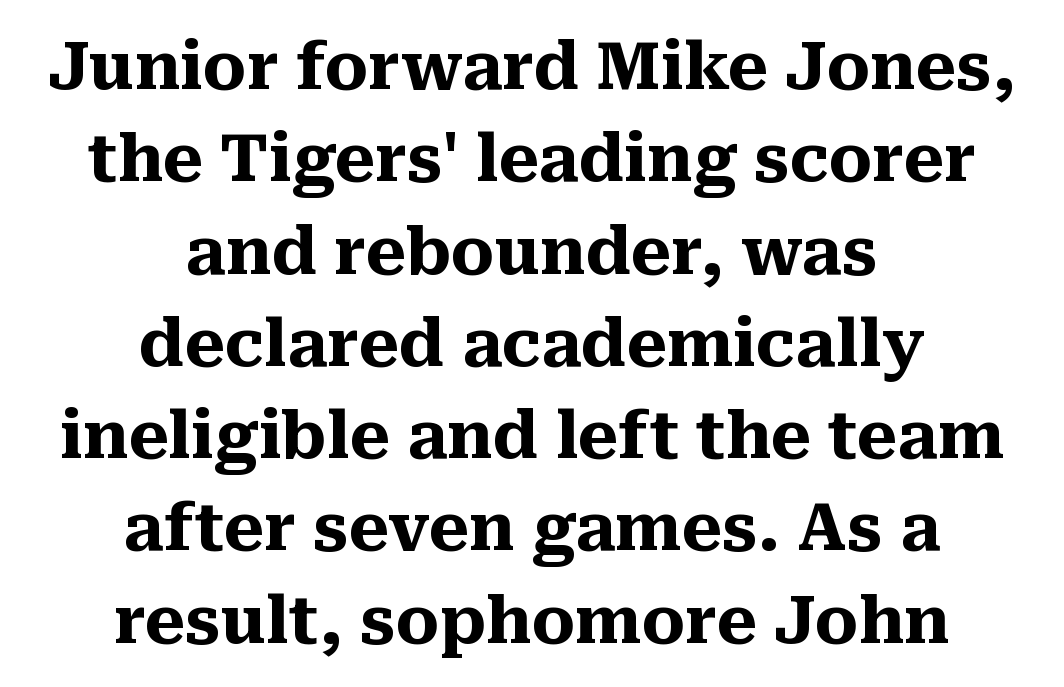
Proportional: the letters do not fall into vertical columns. A normal amount of white space separates one row of letters from the next. These words are printed bold, with thick strokes throughout. The letters sit at their default tracking, neither squeezed nor spread.
